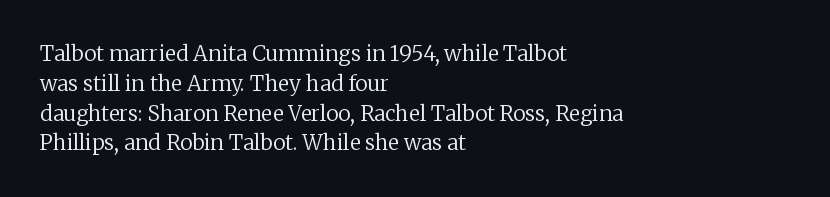
Quick note: interline space is typical. Nothing unusual about the tracking: characters are spaced as the font intends. Unmarked baselines from the first word to the last. No italicization has been applied; the sample stays upright.
